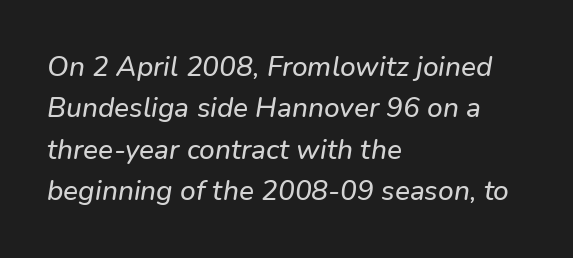
Quick note: interline space is typical. The passage shown leans; its letterforms are oblique. Default kerning and tracking; the words read as compact shapes. Do the characters align in a grid? No, the font is proportional. Letters rest on an invisible, unmarked baseline.
